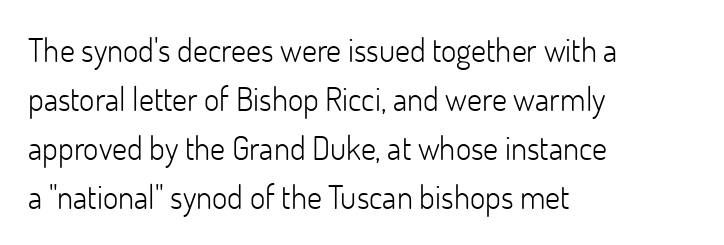
Visually the block forms a straight wall on the left and a jagged coastline on the right. Spacing between characters is what you'd get straight out of the box. Rows of type keep a routine distance in the vertical direction. These lines were composed using upright roman letters. Honestly, there is no underline to notice here at all.
